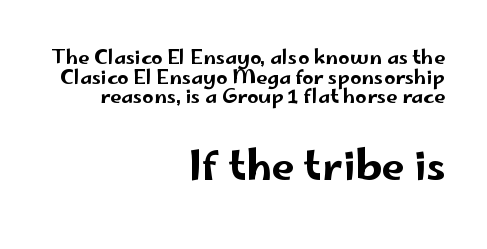
The image shows 41 px wide sans-serif type, upright; set right-aligned, tight line spacing (0.98x), normal letter spacing, not underlined; the second (bottom) block is 2.05x larger; low stroke contrast and a small x-height.
